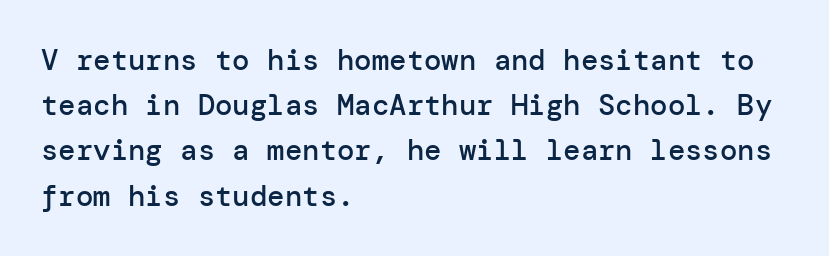
Leading matches the norm, producing a regular column. Tracking value appears to be zero — textbook default spacing. The ragged edge is on the right, which tells us the setting is flush left. I'd describe the lettering as semibold — firm but not a full bold.
